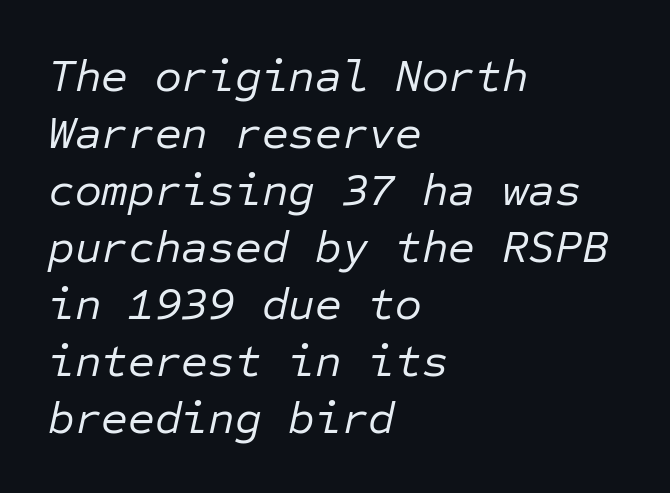
{"italic": "yes", "lean": "right", "slant_degrees": 12, "bold": "no", "weight": "regular", "width": "normal", "stroke_contrast": "low", "x_height": "medium", "monospaced": "yes", "underline": "no", "align": "left", "line_spacing_ratio": 1.24, "letter_spacing": "normal", "letter_spacing_em": 0.0, "glyph_px": 46}
